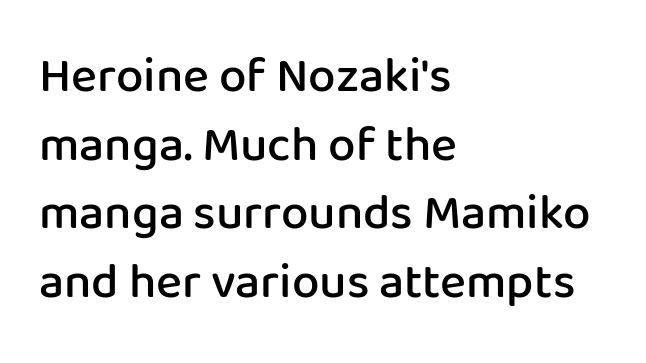
{"serif": "no", "italic": "no", "bold": "semi", "weight": "semibold", "width": "normal", "stroke_contrast": "low", "x_height": "medium", "monospaced": "no", "underline": "no", "align": "left", "line_spacing": "normal", "line_spacing_ratio": 1.4, "letter_spacing": "normal", "letter_spacing_em": 0.0, "glyph_px": 49}
